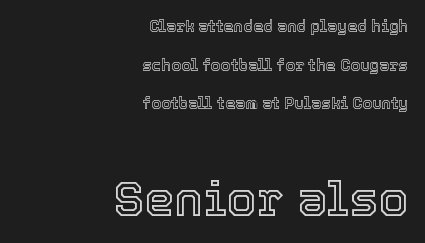
Look at the glyph heights: the lower group is clearly the bigger setting. These lines keep a tight, regular rhythm from letter to letter. In terms of posture, this sample is upright. The face used here is proportionally spaced, like ordinary book or web type. The words here are not underlined.
